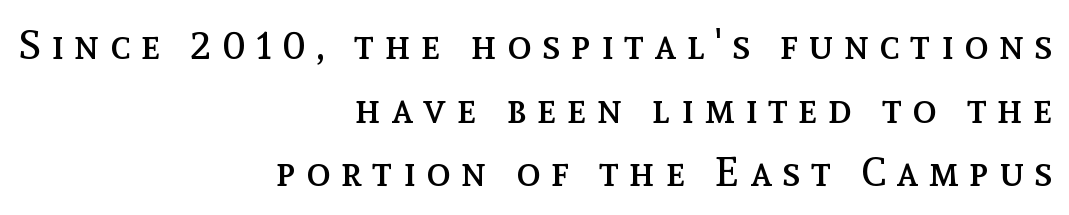
The passage shown is typed in a proportional face where columns would drift. Italic: no, the glyphs are upright roman. Here the glyphs are tracked loosely, breaking word shapes into spaced letters. Only glyphs here, with clear space below each row. The paragraph shown leans on its right margin.
